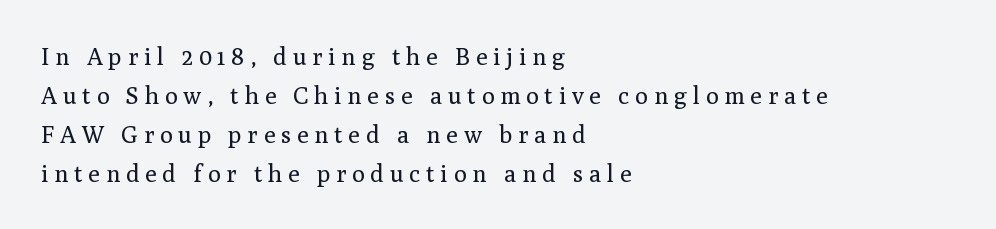
Weight: in the light-to-regular range. This sample uses expanded letter spacing, leaving extra air between glyphs. Characters remain perfectly vertical along every line. Compared with a centered layout, this one pins lines to the left instead. The passage shown is not underscored anywhere. A typesetter would call this leading conventional body-copy spacing.
